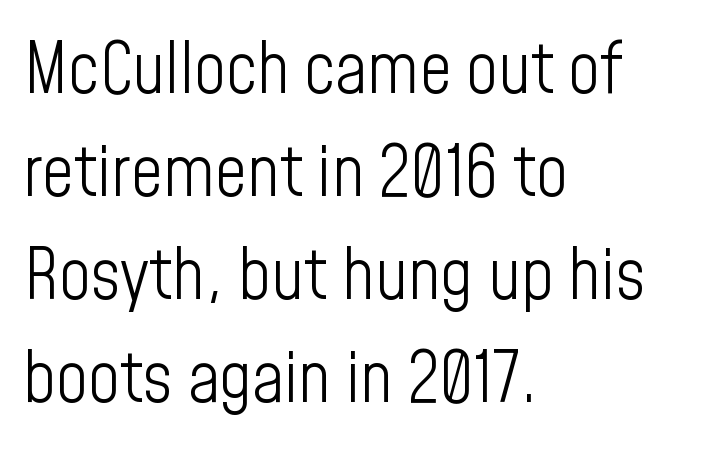
Q: Is the text bold? A: No.
Q: Is the text italic (slanted)? A: No, it is upright.
Q: Is the typeface a serif or a sans-serif typeface? A: Sans-serif.
Q: Is the text underlined? A: No.
Q: How is the paragraph aligned? A: Left-aligned.
Q: Is the spacing between letters normal or unusually wide? A: Normal.
Q: Is the spacing between lines tight, normal or loose? A: Normal.
Q: Width (condensed, normal, or wide)? A: Condensed.
Q: Stroke contrast? A: Low.
Q: x-height? A: Medium.
Q: Monospaced? A: No.
